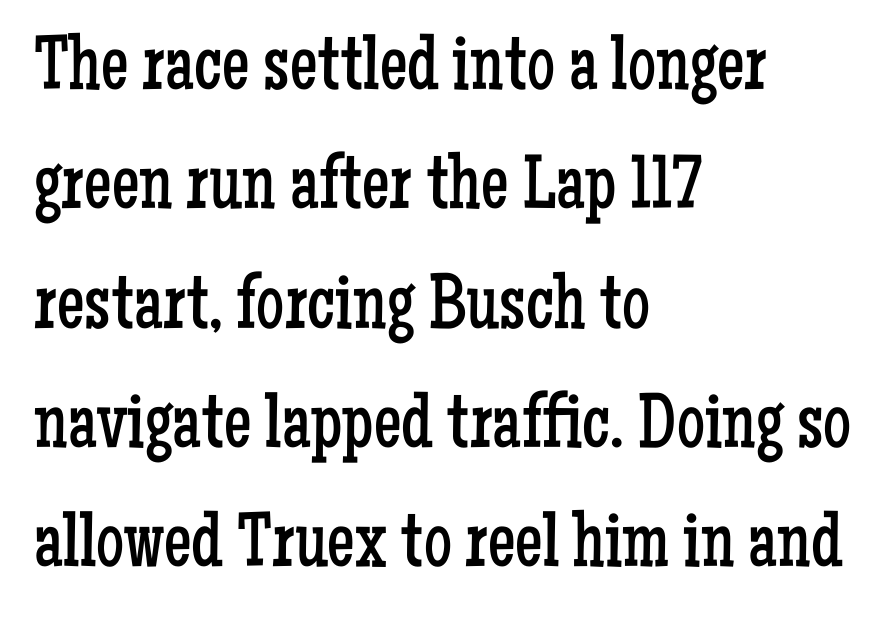
The image shows 78 px regular-weight, condensed serif type, upright; set left-aligned, normal line spacing (1.53x), normal letter spacing, not underlined; low stroke contrast and a medium x-height.
